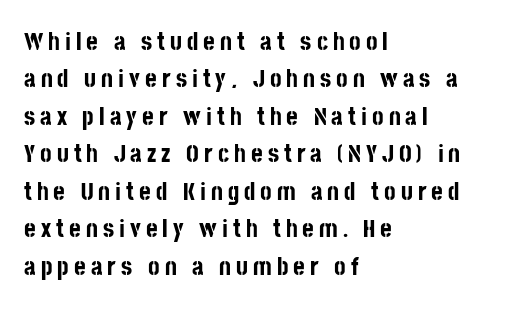
{"italic": "no", "bold": "yes", "underline": "no", "align": "left", "line_spacing": "normal", "line_spacing_ratio": 1.5, "letter_spacing": "wide", "letter_spacing_em": 0.2, "glyph_px": 25}
